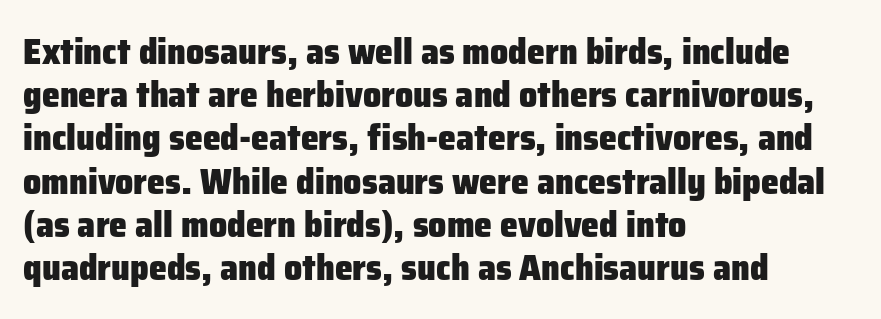
What weight is shown? A full bold with thick strokes. The rendering uses natural spacing where letterforms have individual widths. Each line starts at the same left margin while the right side varies. The tracking reads as untouched default to a designer's eye. The letters carry no serifs — their stems end cleanly without finishing strokes. Quick note: underline off.
